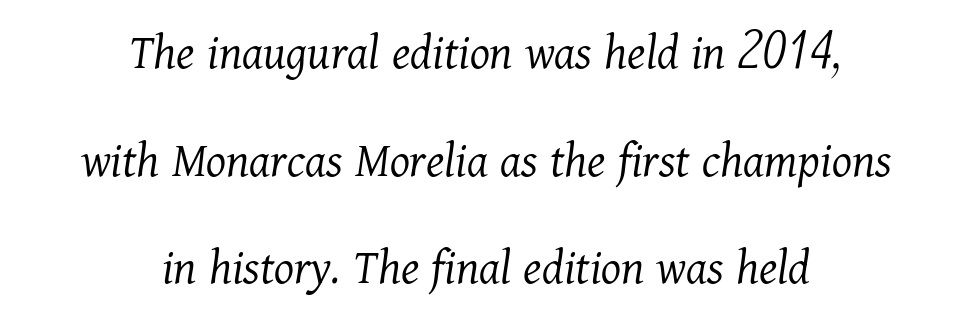
Each letter keeps its own natural width here, so spacing adapts to shape. The lines are spread far apart with generous leading. The tracking reads as untouched default to a designer's eye. No word sits above an underline.
